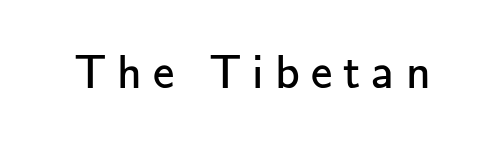
{"serif": "no", "italic": "no", "bold": "no", "weight": "regular", "width": "normal", "stroke_contrast": "low", "x_height": "small", "monospaced": "no", "underline": "no", "letter_spacing": "wide", "letter_spacing_em": 0.23, "glyph_px": 48}
